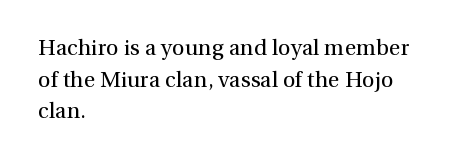
Q: Is the text bold? A: No.
Q: Is the text italic (slanted)? A: No, it is upright.
Q: Is the text underlined? A: No.
Q: How is the paragraph aligned? A: Left-aligned.
Q: Is the spacing between letters normal or unusually wide? A: Normal.
Q: Is the spacing between lines tight, normal or loose? A: Normal.
